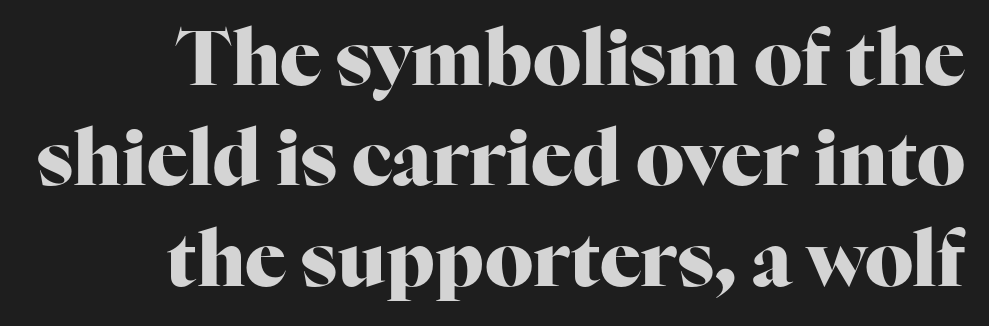
The image shows 76 px heavy serif type, upright; set right-aligned, normal line spacing (1.32x), normal letter spacing, not underlined; high stroke contrast and a medium x-height.
